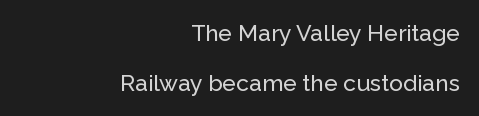
The passage shown stacks its lines with a broad gap. Here the glyphs are tracked normally, forming tight word shapes. The axis of the letterforms is exactly vertical. The specimen omits any rule beneath the text block's lines. If you drew a ruler down the right edge, every line would touch it.
